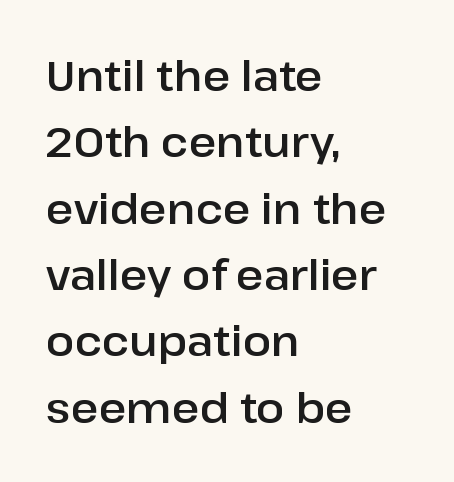
{"serif": "no", "italic": "no", "width": "normal", "stroke_contrast": "low", "x_height": "medium", "monospaced": "no", "underline": "no", "align": "left", "line_spacing": "normal", "line_spacing_ratio": 1.58, "letter_spacing": "normal", "letter_spacing_em": 0.0, "glyph_px": 42}
